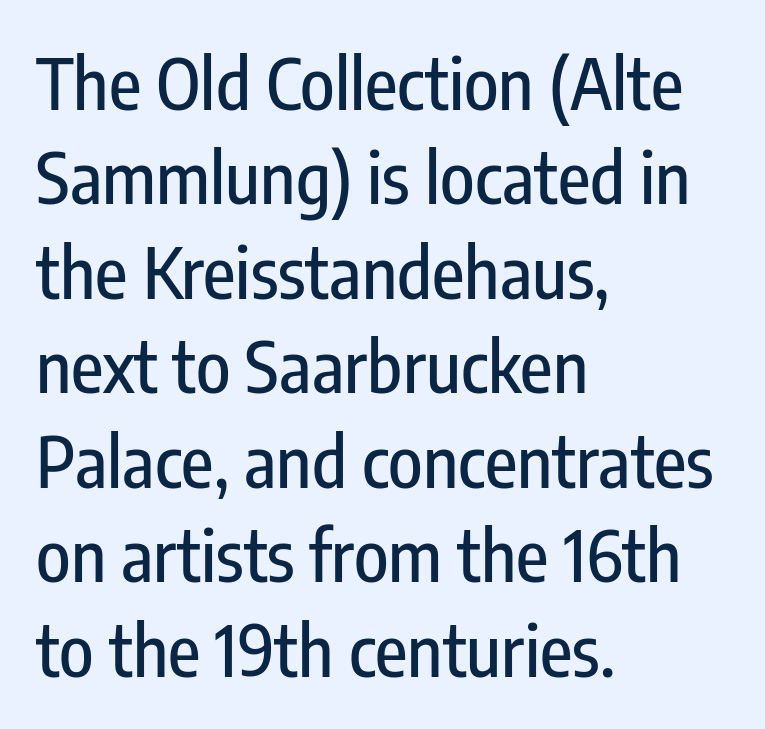
{"serif": "no", "italic": "no", "width": "condensed", "stroke_contrast": "low", "x_height": "medium", "monospaced": "no", "underline": "no", "align": "left", "line_spacing": "normal", "line_spacing_ratio": 1.33, "letter_spacing": "normal", "letter_spacing_em": 0.0, "glyph_px": 71}
